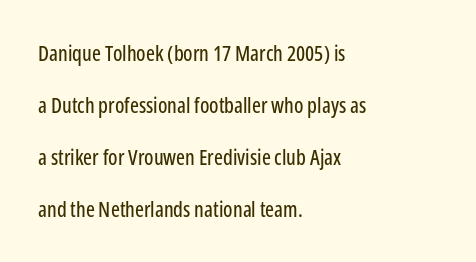
Q: Is the text italic (slanted)? A: No, it is upright.
Q: Is the text underlined? A: No.
Q: How is the paragraph aligned? A: Left-aligned.
Q: Is the spacing between letters normal or unusually wide? A: Normal.
Q: Is the spacing between lines tight, normal or loose? A: Loose.
